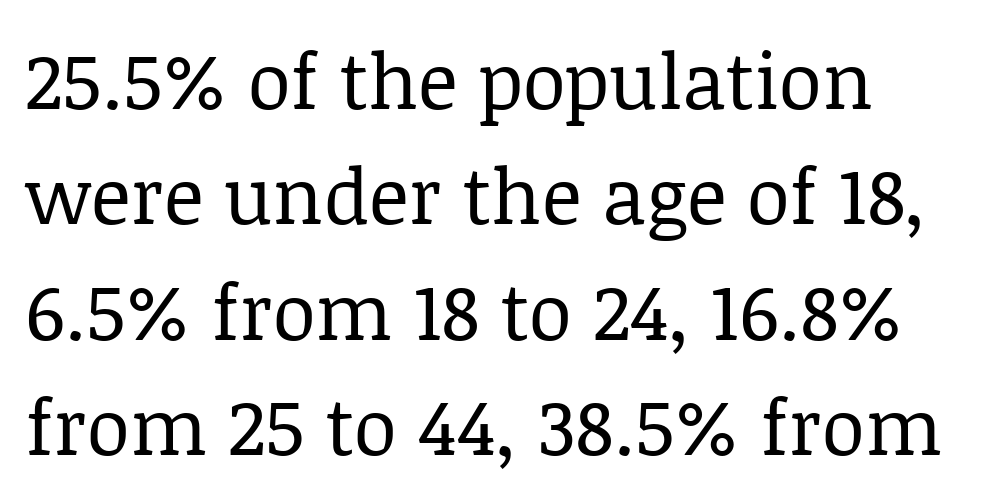
The image shows 78 px regular-weight serif type, upright; set left-aligned, normal line spacing (1.48x), normal letter spacing, not underlined; low stroke contrast and a large x-height.
